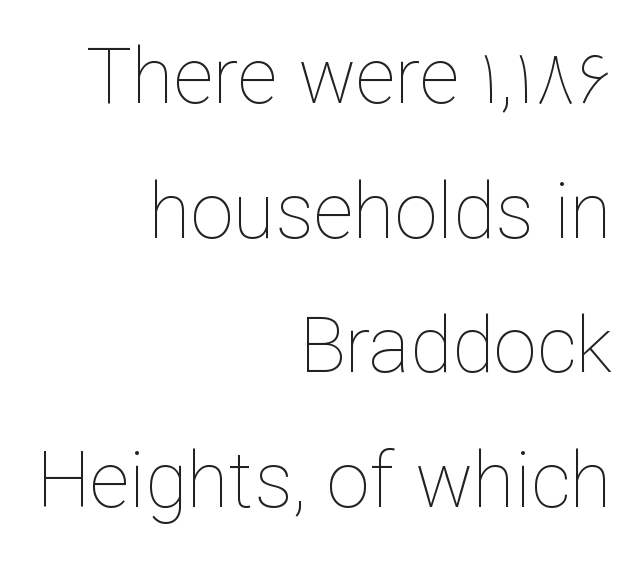
The image shows 77 px thin type, upright; set right-aligned, line spacing 1.75x, normal letter spacing, not underlined; low stroke contrast and a medium x-height.
